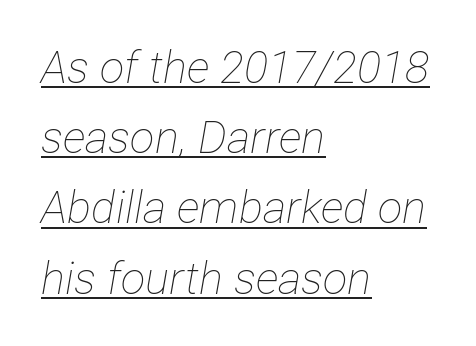
{"italic": "yes", "lean": "right", "slant_degrees": 12, "bold": "no", "weight": "thin", "width": "condensed", "stroke_contrast": "low", "x_height": "medium", "monospaced": "no", "underline": "yes", "align": "left", "line_spacing": "normal", "line_spacing_ratio": 1.56, "letter_spacing": "normal", "letter_spacing_em": 0.0, "glyph_px": 45}
